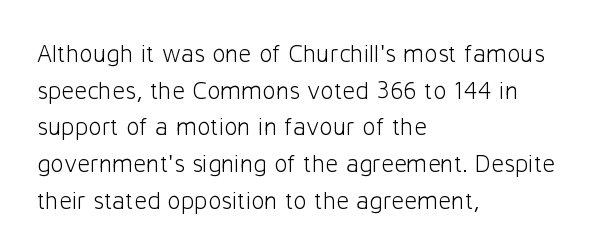
Q: Is the text bold? A: No.
Q: Is the text italic (slanted)? A: No, it is upright.
Q: Is the text underlined? A: No.
Q: How is the paragraph aligned? A: Left-aligned.
Q: Is the spacing between letters normal or unusually wide? A: Normal.
Q: Is the spacing between lines tight, normal or loose? A: Normal.
